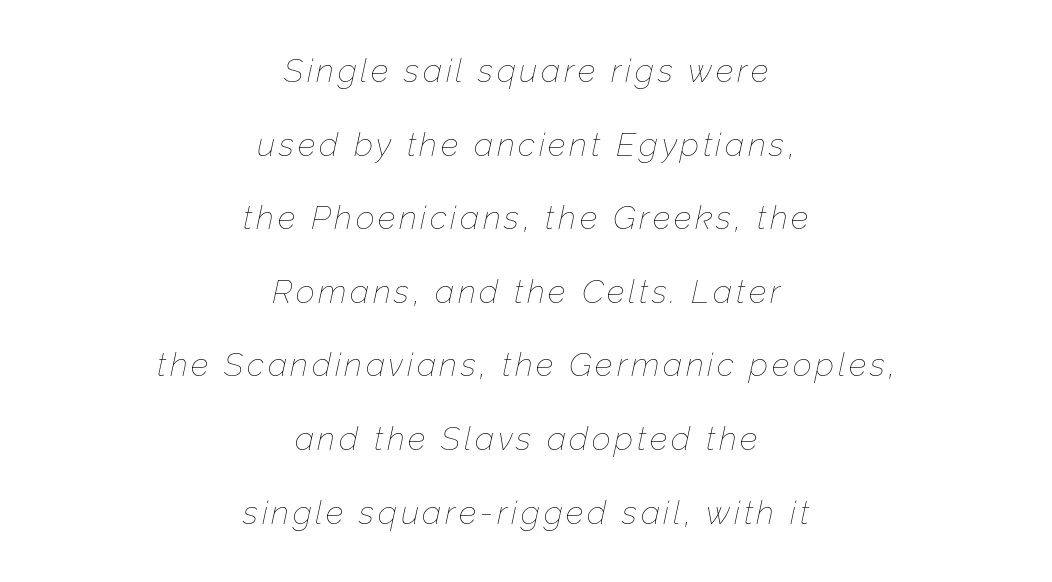
{"italic": "yes", "lean": "right", "slant_degrees": 12, "bold": "no", "weight": "thin", "width": "normal", "stroke_contrast": "low", "x_height": "medium", "monospaced": "no", "underline": "no", "align": "center", "line_spacing": "loose", "line_spacing_ratio": 2.23, "glyph_px": 33}
